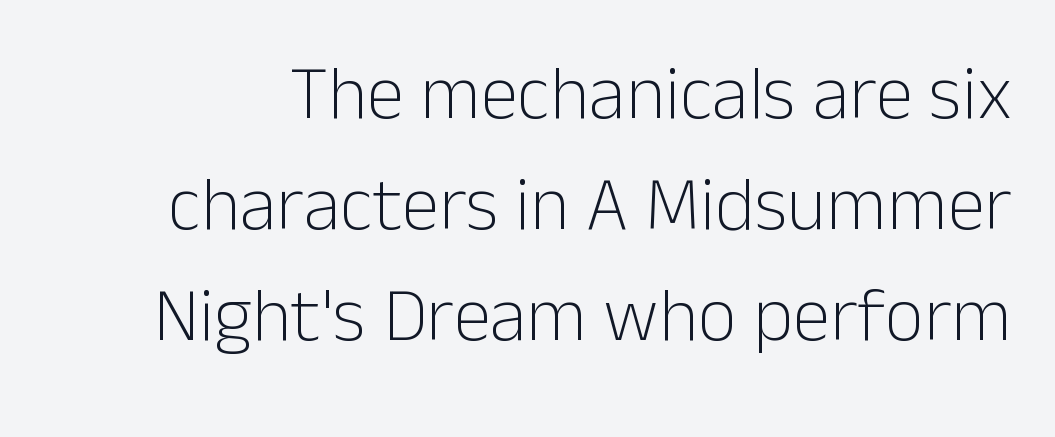
Q: Is the text bold? A: No.
Q: Is the text italic (slanted)? A: No, it is upright.
Q: Is the typeface a serif or a sans-serif typeface? A: Sans-serif.
Q: Is the text underlined? A: No.
Q: Is the spacing between letters normal or unusually wide? A: Normal.
Q: Is the spacing between lines tight, normal or loose? A: Normal.
Q: Width (condensed, normal, or wide)? A: Normal.
Q: Stroke contrast? A: Low.
Q: x-height? A: Medium.
Q: Monospaced? A: No.
